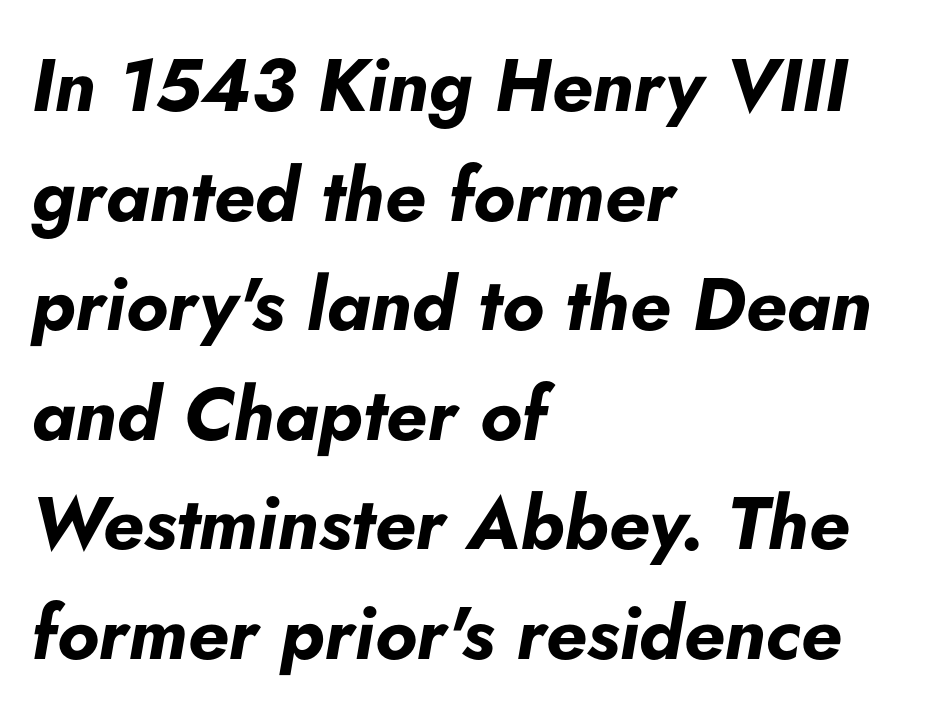
The image shows 74 px bold type, italic (leaning right); set left-aligned, normal line spacing (1.48x), normal letter spacing, not underlined; low stroke contrast and a small x-height.
